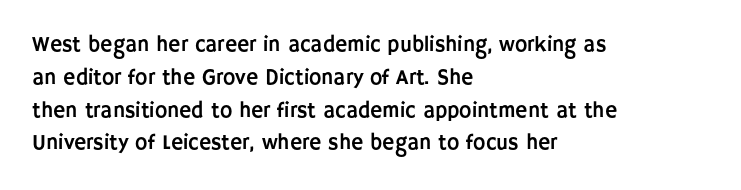
The image shows 21 px text type, upright; set left-aligned, normal line spacing (1.56x), normal letter spacing, not underlined.
